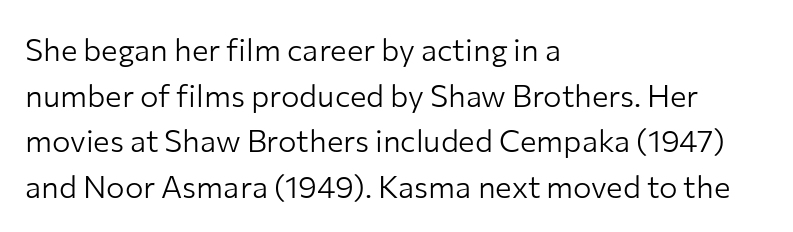
Q: Is the text bold? A: No.
Q: Is the text italic (slanted)? A: No, it is upright.
Q: Is the typeface a serif or a sans-serif typeface? A: Sans-serif.
Q: Is the text underlined? A: No.
Q: How is the paragraph aligned? A: Left-aligned.
Q: Is the spacing between letters normal or unusually wide? A: Normal.
Q: Is the spacing between lines tight, normal or loose? A: Normal.
Q: Width (condensed, normal, or wide)? A: Normal.
Q: Stroke contrast? A: Low.
Q: x-height? A: Medium.
Q: Monospaced? A: No.
